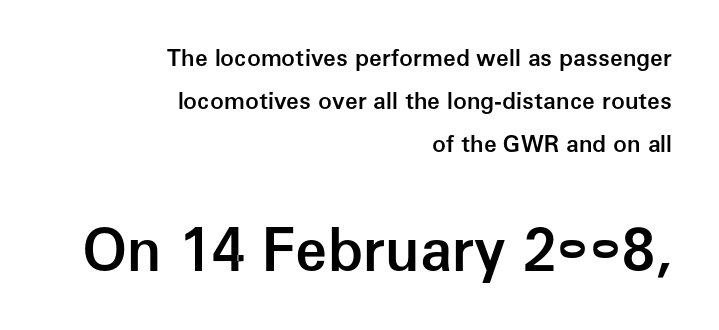
The image shows 58 px semibold sans-serif type, upright; set right-aligned, line spacing 1.88x, normal letter spacing, not underlined; the second (bottom) block is 2.52x larger; low stroke contrast and a medium x-height.
